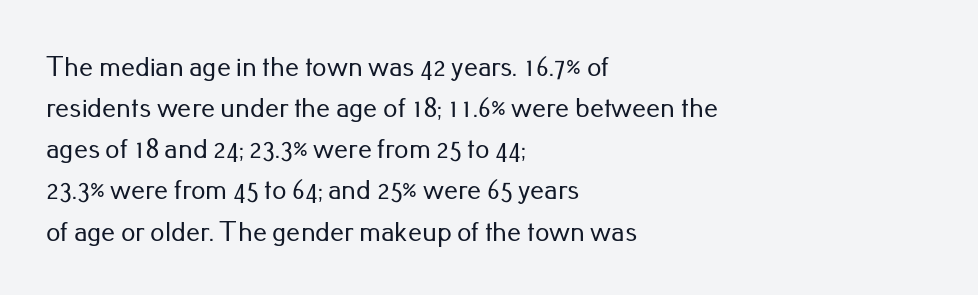
The image shows 28 px sans-serif type, upright; set left-aligned, normal line spacing (1.47x), normal letter spacing, not underlined; low stroke contrast and a small x-height.
